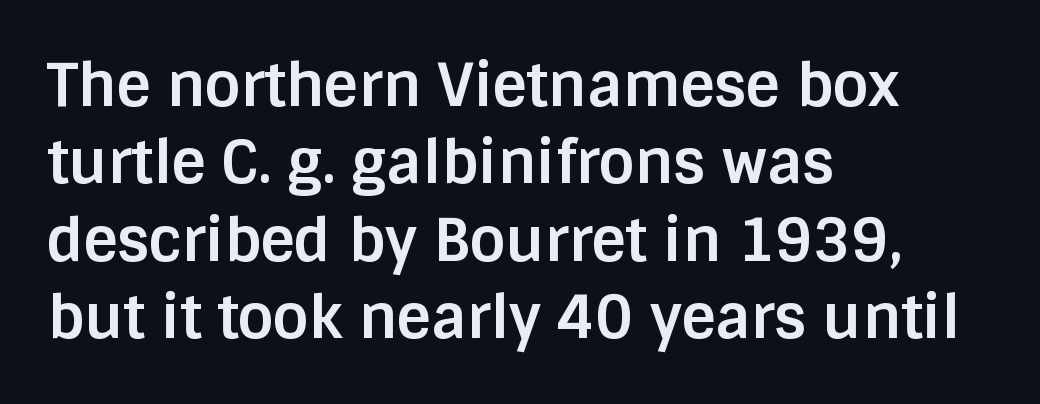
The compositor pushed each line to the left boundary. Thick stems and heavy bowls — unmistakably bold. The letters sit at their default tracking, neither squeezed nor spread. Honestly, the row spacing looks completely unremarkable.
